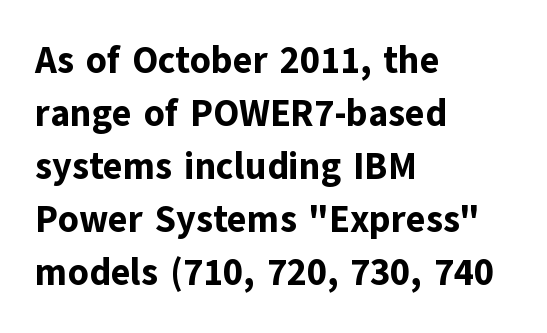
Q: Is the text bold? A: Yes.
Q: Is the text italic (slanted)? A: No, it is upright.
Q: Is the typeface a serif or a sans-serif typeface? A: Sans-serif.
Q: Is the text underlined? A: No.
Q: How is the paragraph aligned? A: Left-aligned.
Q: Is the spacing between letters normal or unusually wide? A: Normal.
Q: Is the spacing between lines tight, normal or loose? A: Normal.
Q: Width (condensed, normal, or wide)? A: Normal.
Q: Stroke contrast? A: Low.
Q: x-height? A: Medium.
Q: Monospaced? A: No.
